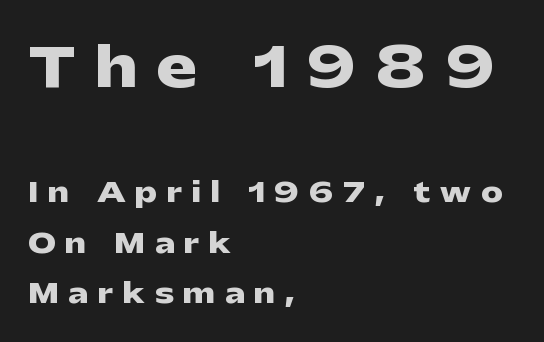
Q: Is the text bold? A: Yes.
Q: Is the text italic (slanted)? A: No, it is upright.
Q: Is the typeface a serif or a sans-serif typeface? A: Sans-serif.
Q: Is the text underlined? A: No.
Q: How is the paragraph aligned? A: Left-aligned.
Q: Is the spacing between letters normal or unusually wide? A: Unusually wide.
Q: Which block of text is set in a larger size, the first (top) or the second (bottom)? A: The first (top) one.
Q: Width (condensed, normal, or wide)? A: Wide.
Q: Stroke contrast? A: Low.
Q: x-height? A: Medium.
Q: Monospaced? A: No.
